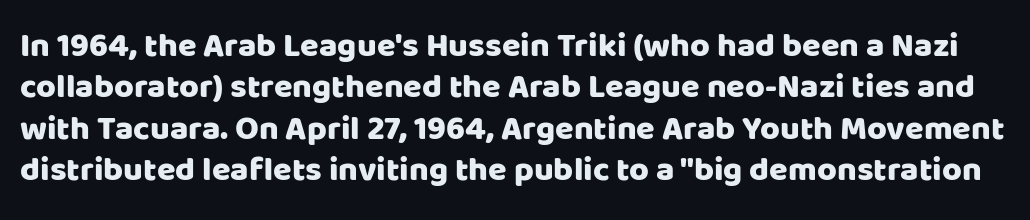
Q: Is the text italic (slanted)? A: No, it is upright.
Q: Is the typeface a serif or a sans-serif typeface? A: Sans-serif.
Q: Is the text underlined? A: No.
Q: Is the spacing between letters normal or unusually wide? A: Normal.
Q: Width (condensed, normal, or wide)? A: Normal.
Q: Stroke contrast? A: Low.
Q: x-height? A: Large.
Q: Monospaced? A: No.
